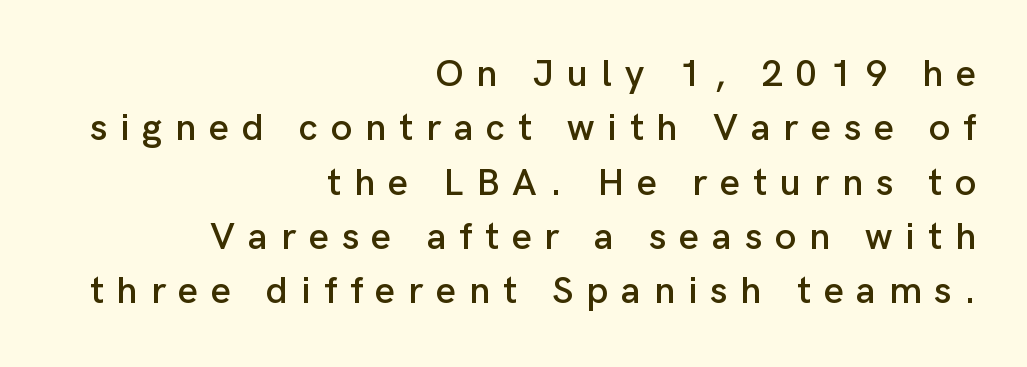
{"serif": "no", "italic": "no", "width": "normal", "stroke_contrast": "low", "x_height": "medium", "monospaced": "no", "underline": "no", "align": "right", "line_spacing": "normal", "line_spacing_ratio": 1.43, "letter_spacing": "wide", "letter_spacing_em": 0.34, "glyph_px": 38}
